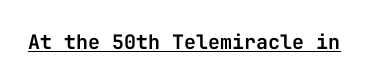
The image shows 20 px text type, upright; set normal letter spacing, underlined.
